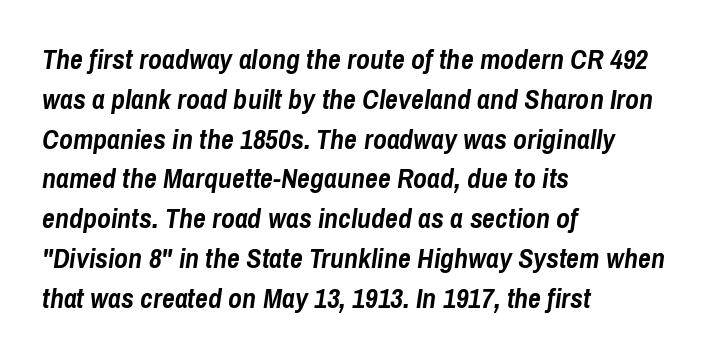
The glyphs have the mass of a bold cut. Do the characters align in a grid? No, the font is proportional. Each line starts at the same left margin while the right side varies. The passage shown has conventional tracking throughout.
